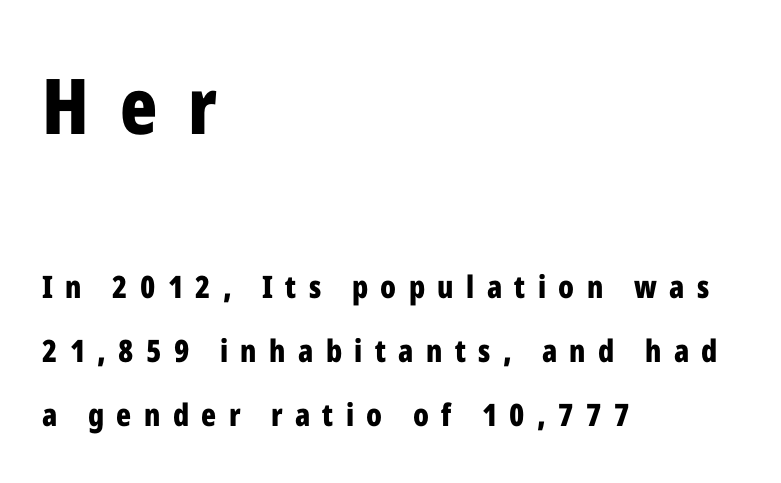
Decoration check: the copy has no underline. Caption: multi-line text, flush left, ragged right. Regarding leading, the lines here are spaced well apart. I'd call this a sans setting — the letters go barefoot. The emphasis by scale lands on block number one, above. There is plenty of visible air inserted between adjacent glyphs.
